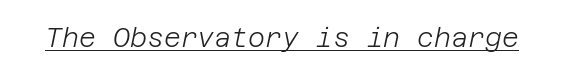
The image shows 26 px text type, italic (leaning right); set normal letter spacing, underlined.
